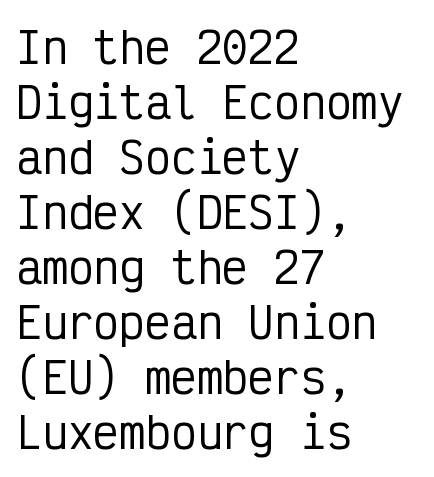
Grotesque or geometric, the face here clearly has no serifs. In terms of letterspacing, this is plain default setting. Fixed-width glyphs throughout — classic coding-font behaviour. Anything drawn beneath the words? Only blank space.
